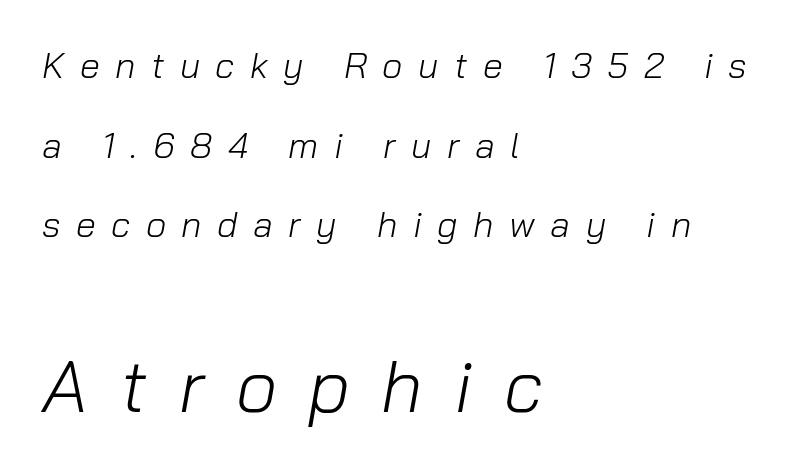
Q: Is the text bold? A: No.
Q: Is the text italic (slanted)? A: Yes, it leans right by about 10 degrees.
Q: Is the text underlined? A: No.
Q: How is the paragraph aligned? A: Left-aligned.
Q: Is the spacing between letters normal or unusually wide? A: Unusually wide.
Q: Is the spacing between lines tight, normal or loose? A: Loose.
Q: Which block of text is set in a larger size, the first (top) or the second (bottom)? A: The second (bottom) one.
Q: Width (condensed, normal, or wide)? A: Normal.
Q: Stroke contrast? A: Low.
Q: x-height? A: Medium.
Q: Monospaced? A: No.
